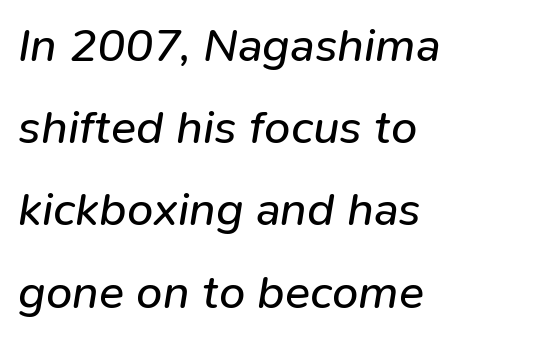
Glance below the letters and you will spot only blank space. Nothing heavy about these letters — not bold at all. Honestly, the letter spacing is just normal — you wouldn't notice it. When letters slant like this, we call the style italic.
